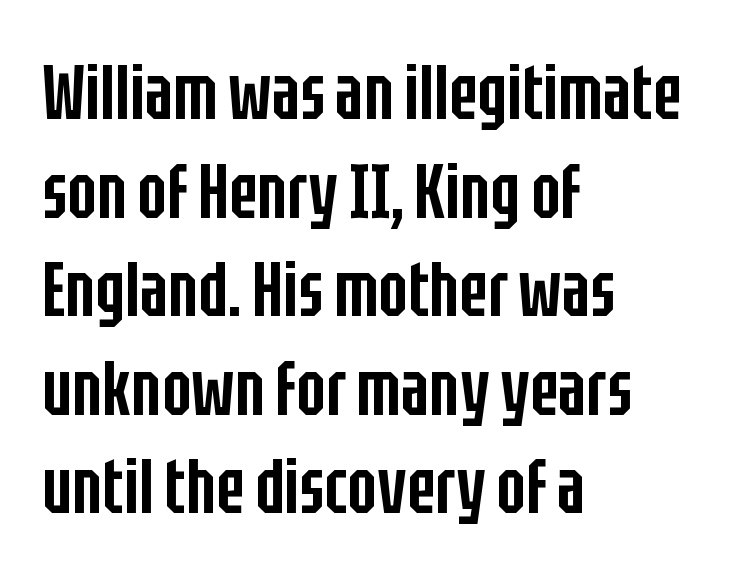
{"serif": "no", "italic": "no", "bold": "semi", "weight": "semibold", "width": "condensed", "stroke_contrast": "low", "x_height": "large", "monospaced": "no", "underline": "no", "align": "left", "line_spacing": "normal", "line_spacing_ratio": 1.28, "letter_spacing": "normal", "letter_spacing_em": 0.0, "glyph_px": 77}
